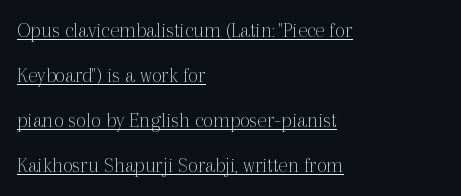
{"italic": "no", "bold": "no", "underline": "yes", "align": "left", "line_spacing": "loose", "line_spacing_ratio": 2.05, "letter_spacing": "normal", "letter_spacing_em": 0.0, "glyph_px": 22}
